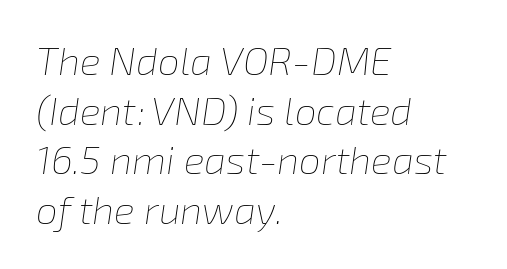
{"italic": "yes", "lean": "right", "slant_degrees": 8, "bold": "no", "weight": "thin", "width": "normal", "stroke_contrast": "low", "x_height": "medium", "monospaced": "no", "underline": "no", "align": "left", "line_spacing": "normal", "line_spacing_ratio": 1.27, "letter_spacing": "normal", "letter_spacing_em": 0.0, "glyph_px": 39}
